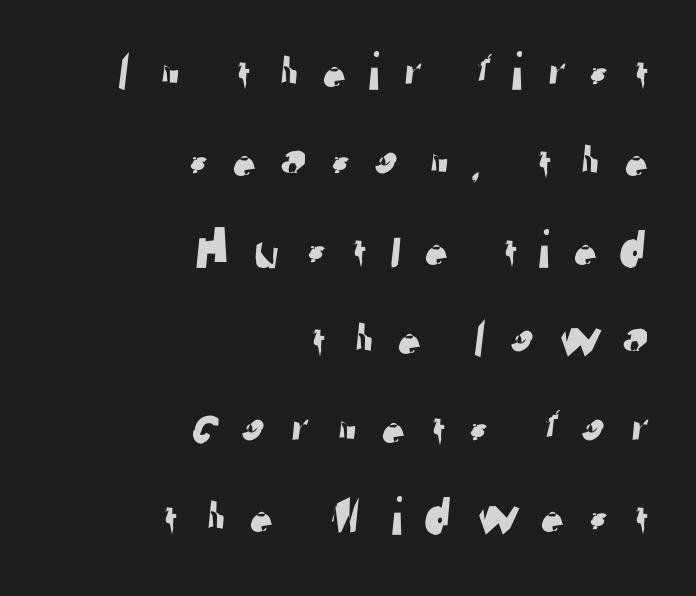
The image shows 55 px sans-serif type; set right-aligned, normal line spacing (1.62x), unusually wide letter spacing (+0.33 em), not underlined; low stroke contrast and a medium x-height.
